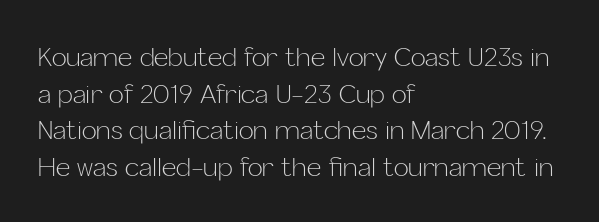
{"italic": "no", "bold": "no", "underline": "no", "align": "left", "line_spacing": "normal", "line_spacing_ratio": 1.47, "letter_spacing": "normal", "letter_spacing_em": 0.0, "glyph_px": 25}
